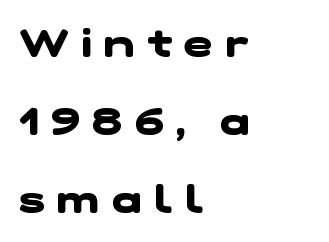
This sample has the flowing, uneven cadence of proportional lettering. There is plenty of visible air inserted between adjacent glyphs. Has an underline been added? It has not. Does the leading feel generous? Absolutely, it's lavish.
